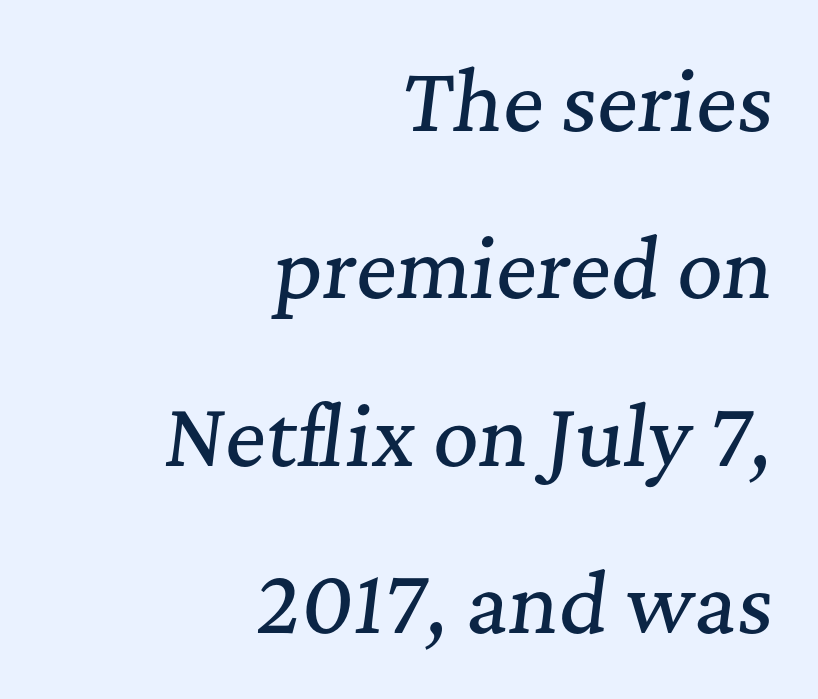
The image shows 79 px serif type, italic (leaning right); set right-aligned, loose line spacing (2.12x), normal letter spacing, not underlined; medium stroke contrast and a medium x-height.
